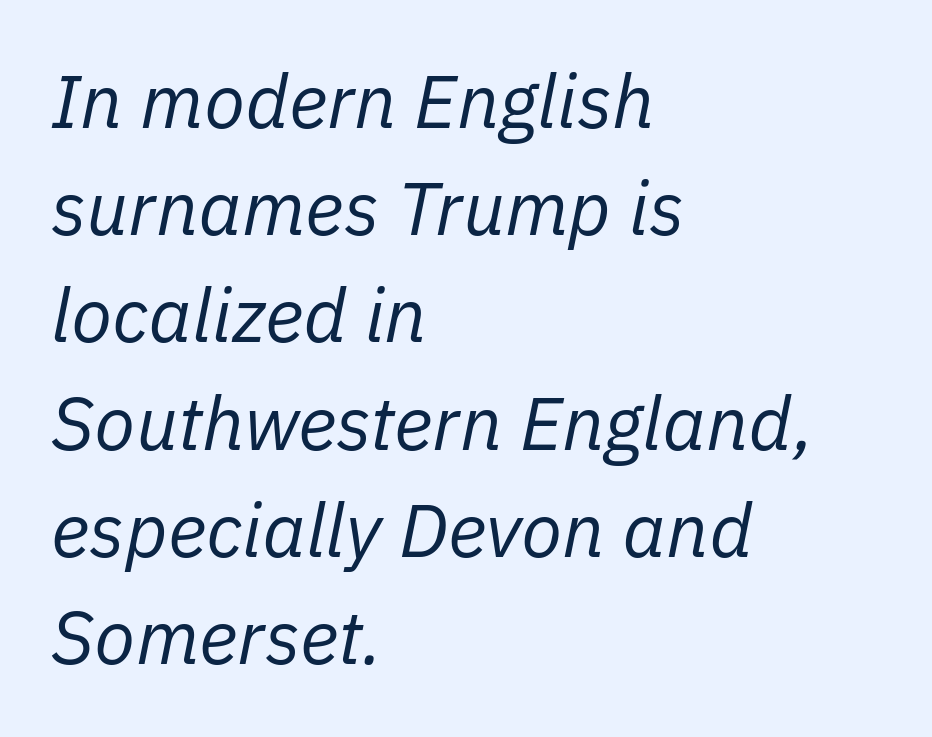
Here the designer chose a conventional face with non-uniform glyph widths. The letters are slanted; this is an italic face. Honestly, the letter spacing is just normal — you wouldn't notice it. If you drew a ruler down the left edge, every line would touch it. Students, observe: this is what conventionally led text looks like.
